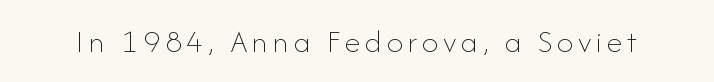
Q: Is the text bold? A: No.
Q: Is the text italic (slanted)? A: No, it is upright.
Q: Is the text underlined? A: No.
Q: Width (condensed, normal, or wide)? A: Normal.
Q: Stroke contrast? A: Low.
Q: x-height? A: Small.
Q: Monospaced? A: No.
